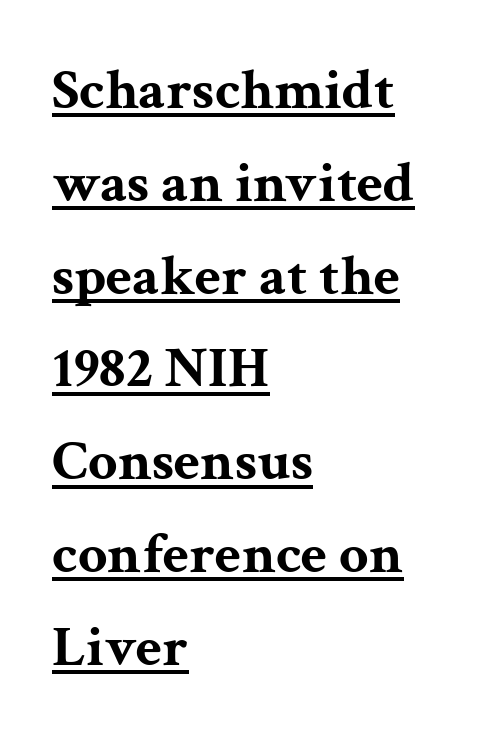
{"serif": "yes", "italic": "no", "bold": "yes", "weight": "bold", "width": "wide", "stroke_contrast": "medium", "x_height": "medium", "monospaced": "no", "underline": "yes", "align": "left", "line_spacing": "normal", "line_spacing_ratio": 1.6, "letter_spacing": "normal", "letter_spacing_em": 0.0, "glyph_px": 58}
